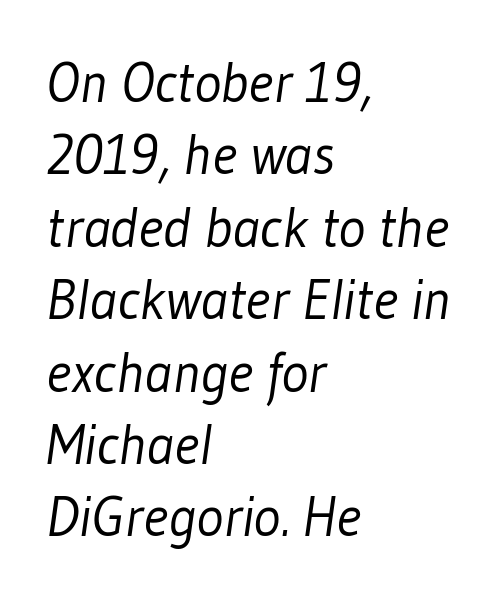
{"serif": "no", "bold": "no", "weight": "light", "width": "condensed", "stroke_contrast": "low", "x_height": "medium", "monospaced": "no", "underline": "no", "align": "left", "line_spacing": "normal", "line_spacing_ratio": 1.27, "letter_spacing": "normal", "letter_spacing_em": 0.0, "glyph_px": 57}
